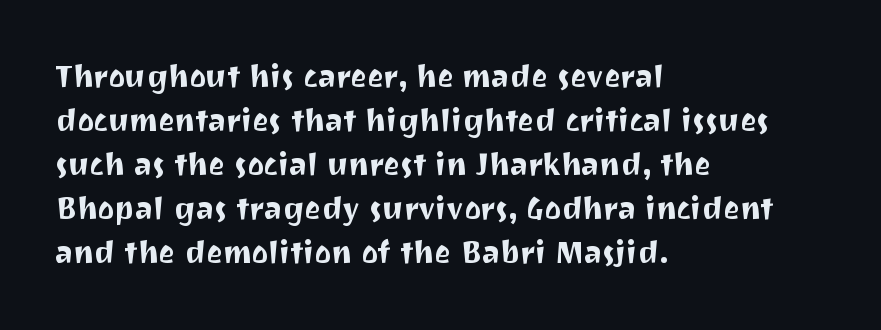
{"serif": "no", "italic": "no", "width": "normal", "stroke_contrast": "medium", "x_height": "medium", "monospaced": "no", "underline": "no", "align": "left", "line_spacing": "normal", "line_spacing_ratio": 1.42, "letter_spacing": "normal", "letter_spacing_em": 0.0, "glyph_px": 31}
